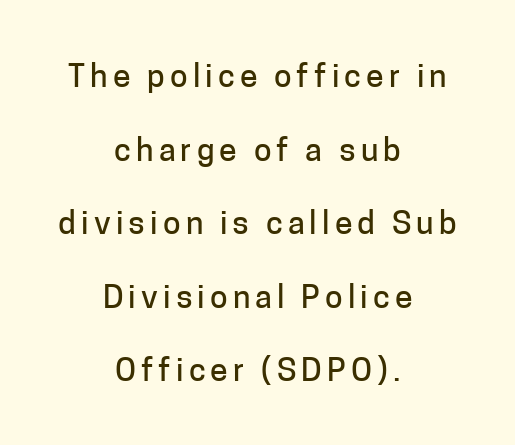
Q: Is the text italic (slanted)? A: No, it is upright.
Q: Is the typeface a serif or a sans-serif typeface? A: Sans-serif.
Q: Is the text underlined? A: No.
Q: How is the paragraph aligned? A: Centered.
Q: Is the spacing between lines tight, normal or loose? A: Loose.
Q: Width (condensed, normal, or wide)? A: Normal.
Q: Stroke contrast? A: Low.
Q: x-height? A: Medium.
Q: Monospaced? A: No.
